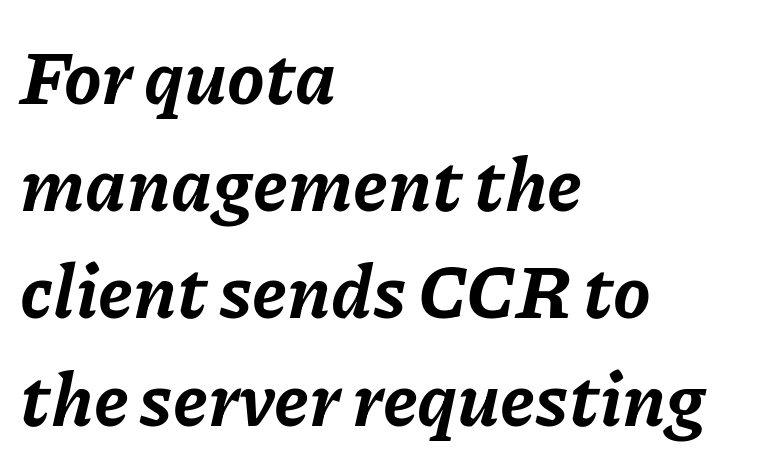
{"italic": "yes", "lean": "right", "slant_degrees": 11, "bold": "yes", "weight": "bold", "width": "normal", "stroke_contrast": "low", "x_height": "medium", "monospaced": "no", "underline": "no", "align": "left", "line_spacing": "normal", "line_spacing_ratio": 1.43, "letter_spacing": "normal", "letter_spacing_em": 0.0, "glyph_px": 75}
